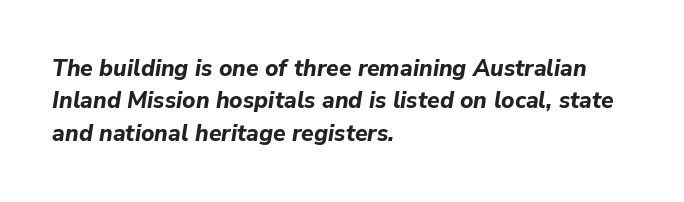
{"italic": "yes", "lean": "right", "slant_degrees": 9, "bold": "yes", "underline": "no", "align": "left", "line_spacing": "normal", "line_spacing_ratio": 1.41, "letter_spacing": "normal", "letter_spacing_em": 0.0, "glyph_px": 23}
